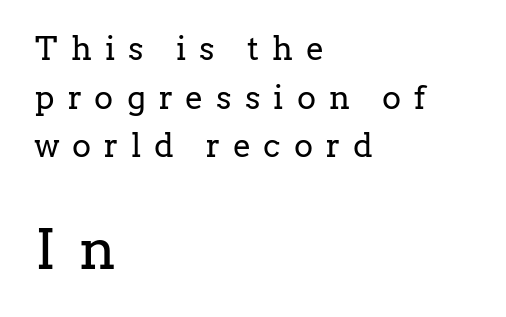
{"serif": "yes", "italic": "no", "bold": "no", "weight": "regular", "width": "normal", "stroke_contrast": "low", "x_height": "medium", "monospaced": "no", "underline": "no", "align": "left", "line_spacing": "normal", "line_spacing_ratio": 1.52, "letter_spacing": "wide", "letter_spacing_em": 0.41, "larger_block": "second", "size_ratio": 1.75, "glyph_px": 56}
